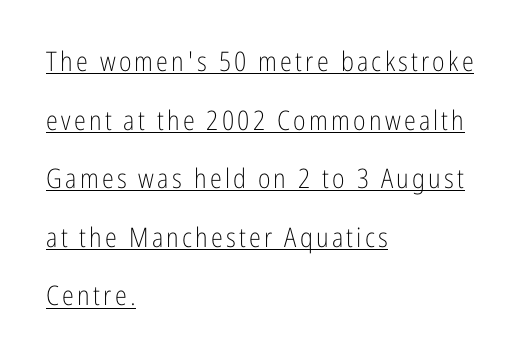
The image shows 27 px text type, upright; set left-aligned, loose line spacing (2.17x), underlined.
